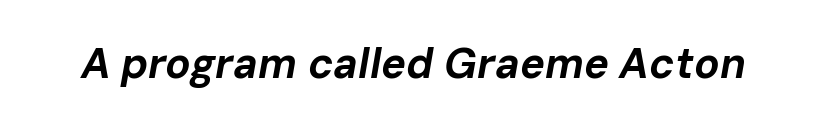
The image shows 42 px bold type, italic (leaning right); set normal letter spacing, not underlined; low stroke contrast and a medium x-height.
